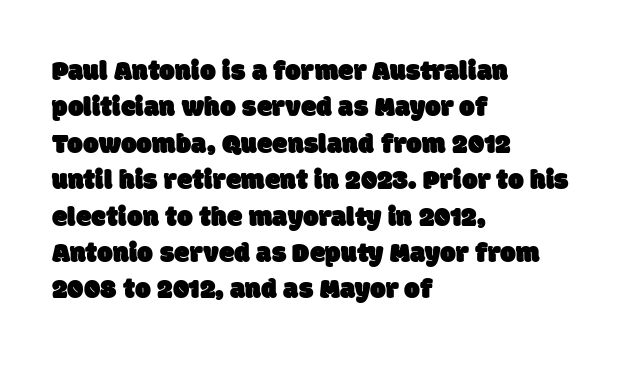
A student would call this left alignment; a typographer would say flush left, rag right. Note the varied advance widths — an 'i' is clearly narrower than an 'm'. Caption: standard tracking, unaltered. This sample keeps an unexceptional amount of space between lines.
